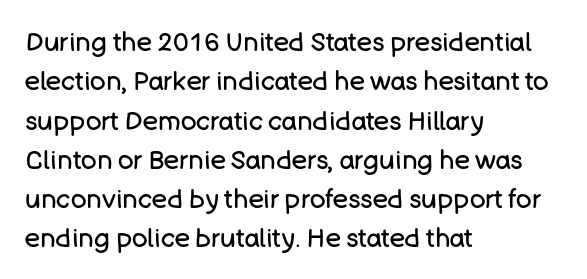
A typesetter would mark this as roman, not italic. Does the leading feel generous? No, just average. The typesetter chose a ragged-right arrangement here. The gaps between neighbouring characters are ordinary and unremarkable. Is this a heavy cut? Hardly; it is regular or lighter. The space directly below the letters is spotless.
